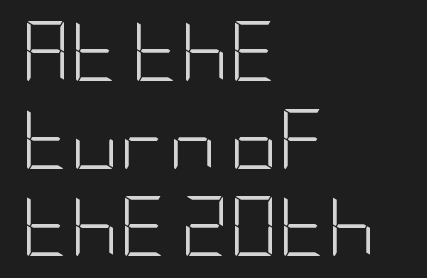
Q: Is the text bold? A: No.
Q: Is the text italic (slanted)? A: No, it is upright.
Q: Is the typeface a serif or a sans-serif typeface? A: Sans-serif.
Q: Is the text underlined? A: No.
Q: How is the paragraph aligned? A: Left-aligned.
Q: Is the spacing between letters normal or unusually wide? A: Normal.
Q: Is the spacing between lines tight, normal or loose? A: Normal.
Q: Width (condensed, normal, or wide)? A: Condensed.
Q: Stroke contrast? A: Low.
Q: x-height? A: Large.
